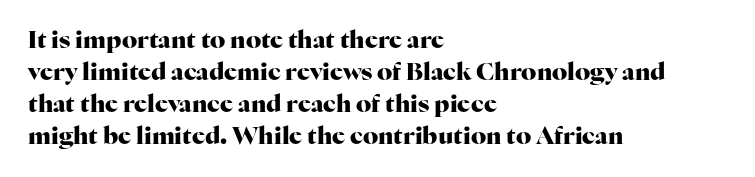
The image shows 24 px bold type, upright; set left-aligned, normal line spacing (1.33x), normal letter spacing, not underlined.
